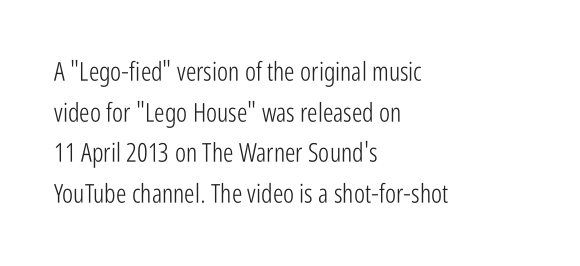
{"italic": "no", "bold": "no", "underline": "no", "align": "left", "line_spacing": "normal", "line_spacing_ratio": 1.56, "letter_spacing": "normal", "letter_spacing_em": 0.0, "glyph_px": 26}
